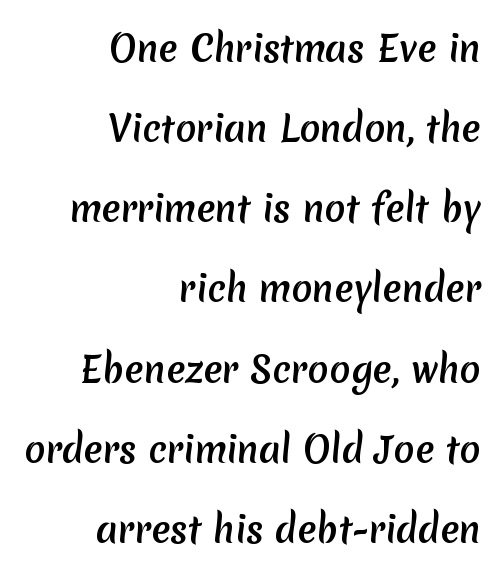
{"serif": "no", "width": "normal", "stroke_contrast": "medium", "x_height": "medium", "monospaced": "no", "underline": "no", "align": "right", "line_spacing": "loose", "line_spacing_ratio": 2.29, "letter_spacing": "normal", "letter_spacing_em": 0.0, "glyph_px": 35}
